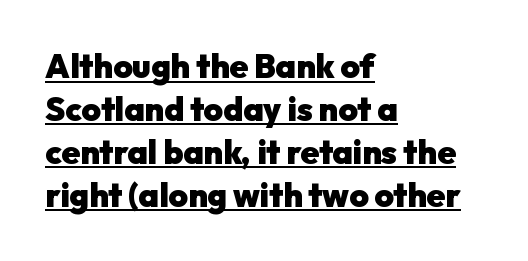
{"serif": "no", "italic": "no", "bold": "yes", "weight": "heavy", "width": "normal", "stroke_contrast": "low", "x_height": "medium", "monospaced": "no", "underline": "yes", "align": "left", "line_spacing": "normal", "line_spacing_ratio": 1.3, "letter_spacing": "normal", "letter_spacing_em": 0.0, "glyph_px": 33}
